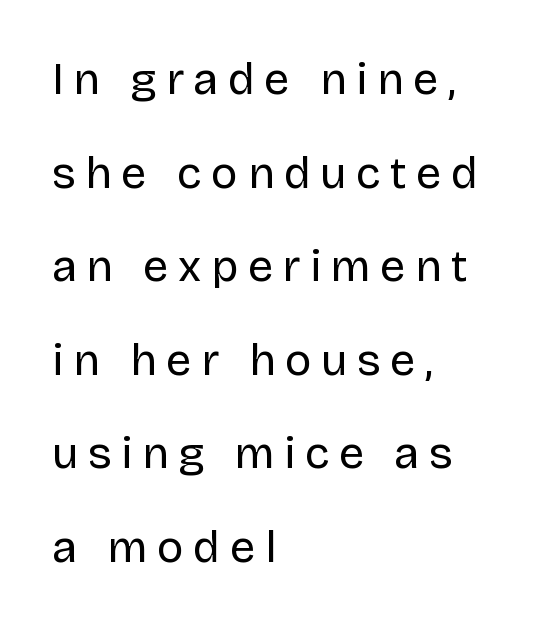
A great deal of white space separates one row of letters from the next. Each letter keeps its own natural width here, so spacing adapts to shape. Unbolded letterforms with no extra heft. Italic? Not at all — the glyphs are vertical. Plain, unruled lines of type. Is the letter spacing exaggerated? Yes — the characters are pushed far apart.
